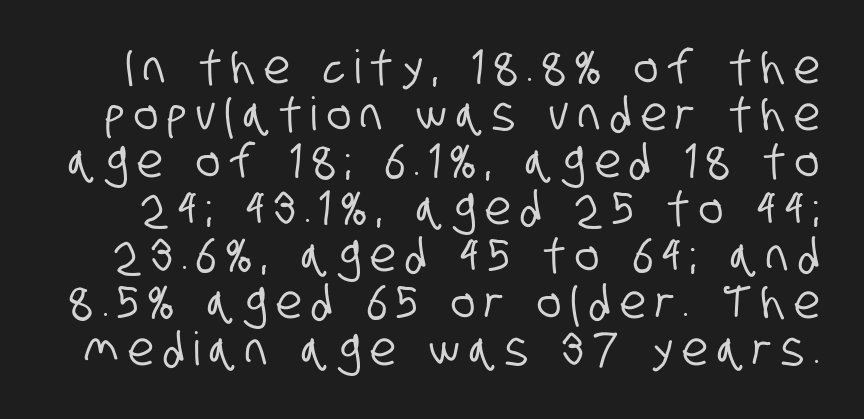
The image shows 46 px condensed sans-serif type; set tight line spacing (1.02x), unusually wide letter spacing (+0.21 em), not underlined; low stroke contrast and a large x-height.
